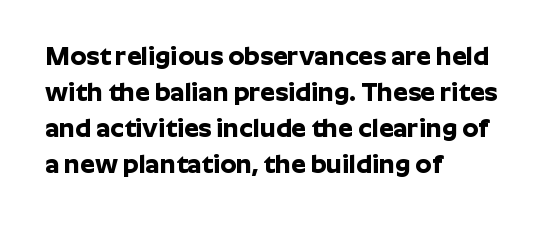
The image shows 26 px bold type, upright; set left-aligned, normal line spacing (1.39x), normal letter spacing, not underlined.
